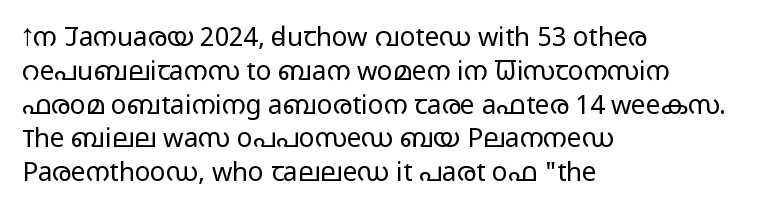
{"italic": "no", "bold": "no", "underline": "no", "align": "left", "line_spacing": "normal", "line_spacing_ratio": 1.3, "letter_spacing": "normal", "letter_spacing_em": 0.0, "glyph_px": 26}
